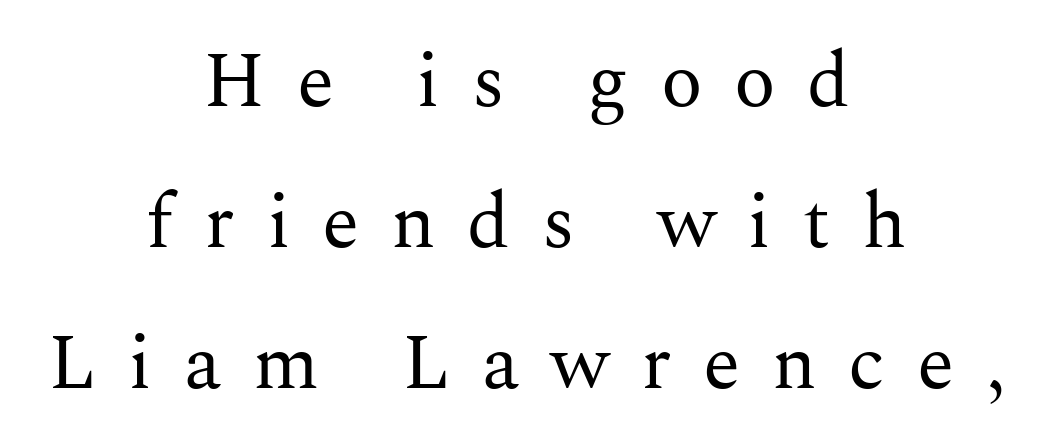
The image shows 77 px regular-weight serif type, upright; set centered, line spacing 1.83x, unusually wide letter spacing (+0.41 em), not underlined; medium stroke contrast and a medium x-height.
